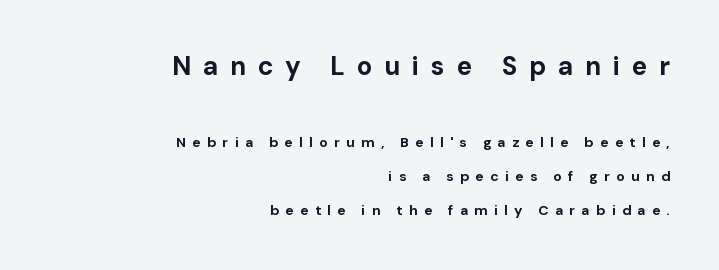
The image shows 26 px bold type, upright; set right-aligned, loose line spacing (2.43x), unusually wide letter spacing (+0.45 em), not underlined; the first (top) block is 1.86x larger.
